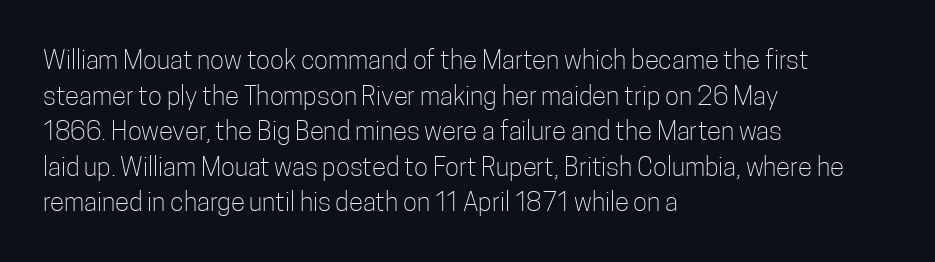
Q: Is the text bold? A: No.
Q: Is the text italic (slanted)? A: No, it is upright.
Q: Is the text underlined? A: No.
Q: How is the paragraph aligned? A: Left-aligned.
Q: Is the spacing between letters normal or unusually wide? A: Normal.
Q: Is the spacing between lines tight, normal or loose? A: Normal.
